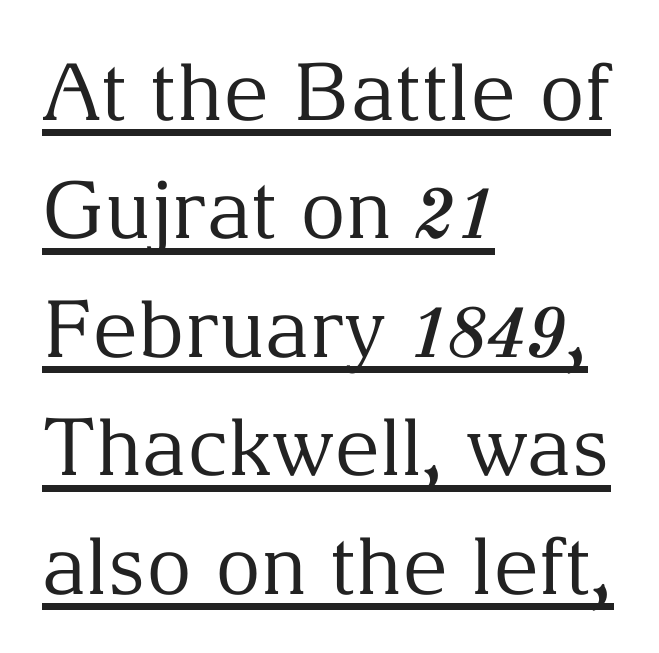
{"serif": "yes", "italic": "no", "bold": "no", "weight": "regular", "width": "normal", "stroke_contrast": "medium", "x_height": "medium", "monospaced": "no", "underline": "yes", "align": "left", "line_spacing": "normal", "line_spacing_ratio": 1.5, "letter_spacing": "normal", "letter_spacing_em": 0.0, "glyph_px": 79}
